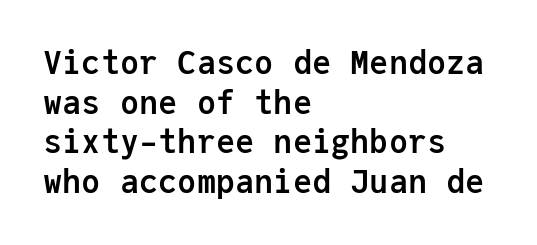
Q: Is the text bold? A: Yes.
Q: Is the text italic (slanted)? A: No, it is upright.
Q: Is the typeface a serif or a sans-serif typeface? A: Sans-serif.
Q: Is the text underlined? A: No.
Q: How is the paragraph aligned? A: Left-aligned.
Q: Is the spacing between letters normal or unusually wide? A: Normal.
Q: Width (condensed, normal, or wide)? A: Normal.
Q: Stroke contrast? A: Low.
Q: x-height? A: Medium.
Q: Monospaced? A: Yes.
